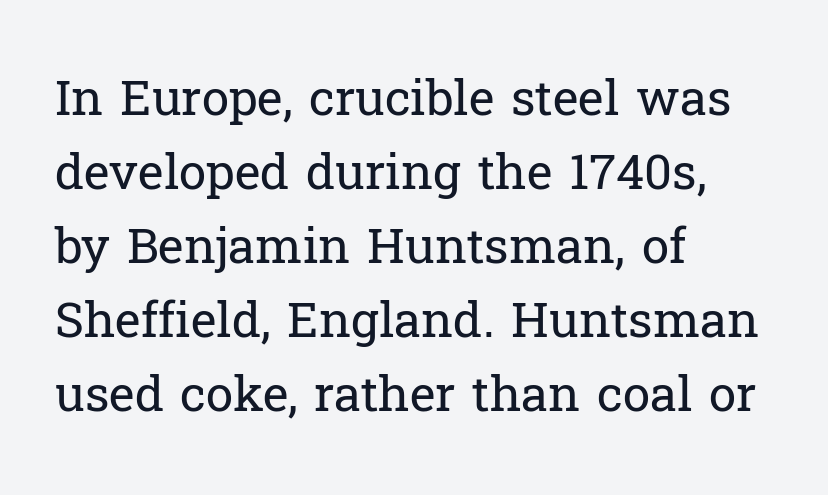
Weight: not bold — regular or lighter. Anything drawn beneath the words? Only blank space. To sum up the face: it has serifs. Normally led — the rows are evenly, conventionally spaced. Nothing unusual about the tracking: characters are spaced as the font intends. The typography opts for an upright posture over an oblique one.
